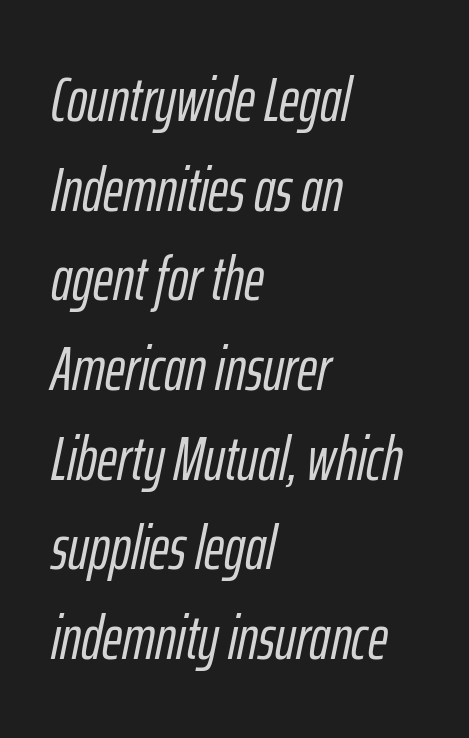
Notice how the passage keeps a crisp vertical edge on the left only. Characters are canted at an angle relative to the baseline's perpendicular. Observe the ordinary spacing: letters are neighbours, not strangers. The letters advance in unequal steps, a hallmark of proportional type.
